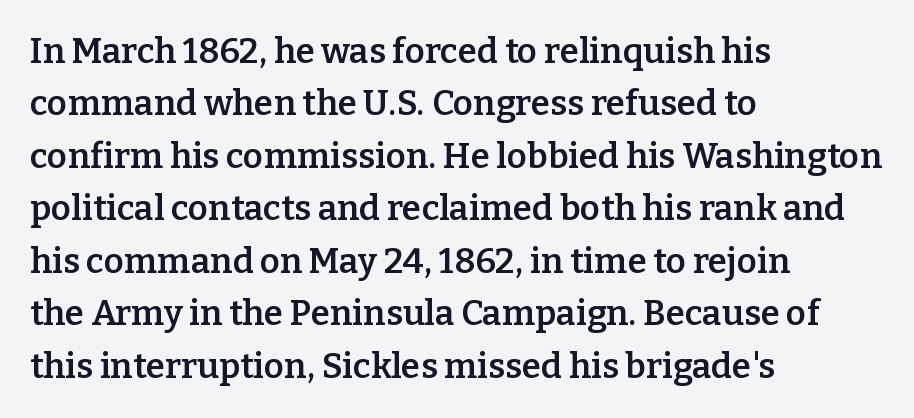
{"serif": "yes", "italic": "no", "bold": "semi", "weight": "semibold", "width": "normal", "stroke_contrast": "low", "x_height": "medium", "monospaced": "no", "underline": "no", "align": "left", "line_spacing": "normal", "line_spacing_ratio": 1.5, "letter_spacing": "normal", "letter_spacing_em": 0.0, "glyph_px": 35}
